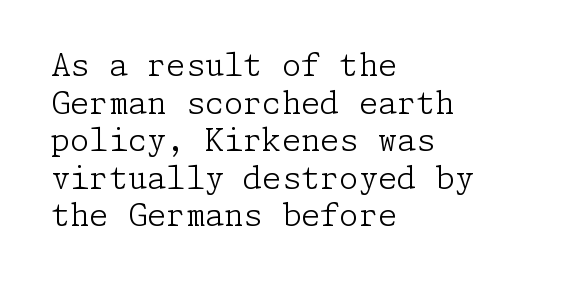
Q: Is the text bold? A: No.
Q: Is the text italic (slanted)? A: No, it is upright.
Q: Is the typeface a serif or a sans-serif typeface? A: Serif.
Q: Is the text underlined? A: No.
Q: How is the paragraph aligned? A: Left-aligned.
Q: Is the spacing between letters normal or unusually wide? A: Normal.
Q: Width (condensed, normal, or wide)? A: Normal.
Q: Stroke contrast? A: Low.
Q: x-height? A: Medium.
